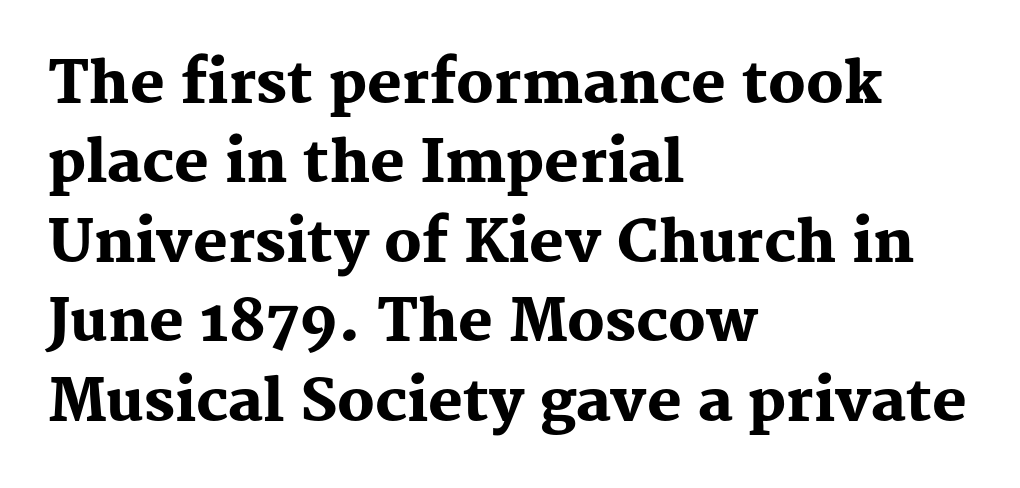
The image shows 58 px heavy serif type, upright; set left-aligned, normal line spacing (1.37x), normal letter spacing, not underlined; medium stroke contrast and a medium x-height.
